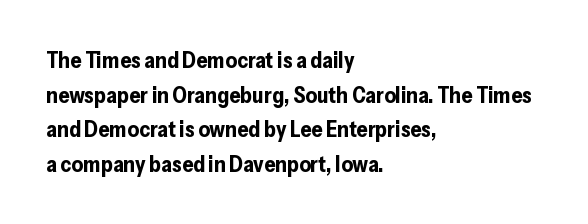
{"italic": "no", "bold": "yes", "underline": "no", "align": "left", "line_spacing": "normal", "line_spacing_ratio": 1.57, "letter_spacing": "normal", "letter_spacing_em": 0.0, "glyph_px": 22}
